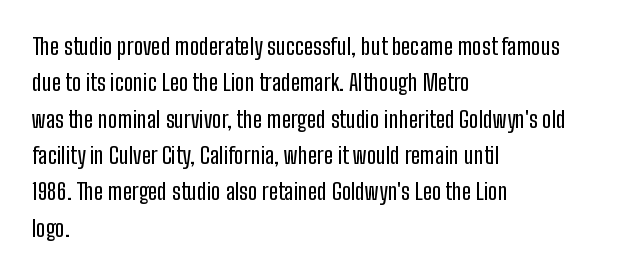
Style check: upright. Honestly, the letter spacing is just normal — you wouldn't notice it. Short and long lines alike share a common starting point at left. Any mark beneath the type? The region is blank. Interline gaps are of average width in this sample.
